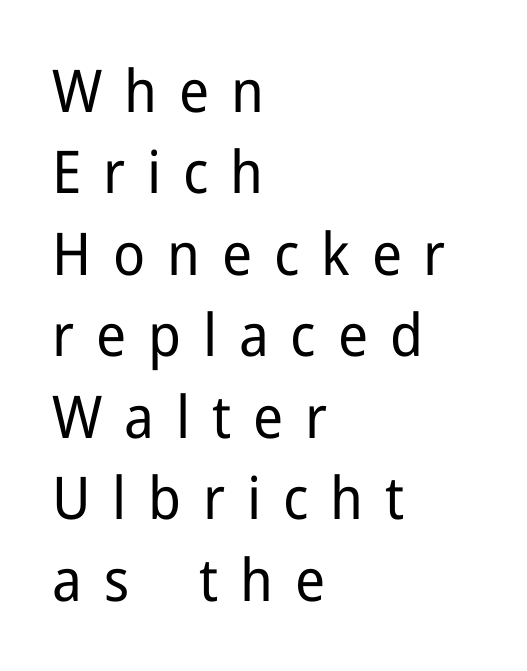
The font is comparable to plain body text, perhaps lighter. Posture: straight, roman, zero tilt. Reading down the block, your eye returns to a fixed left position each line. Serifs: no, the terminals of the letterforms are clean. Reading down the column, the eye jumps a familiar distance to each next line. Think of a printed novel: that variable character pitch is what you see here.
